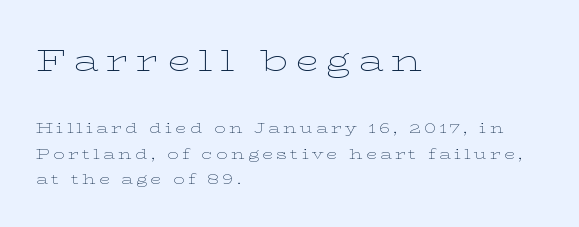
A bare baseline throughout the passage. The type family on display is of the serif kind. Is the stroke heavy? The answer is a plain regular-or-lighter. Reading down the block, your eye returns to a fixed left position each line. The block sitting higher on the canvas is the one with enlarged characters.
